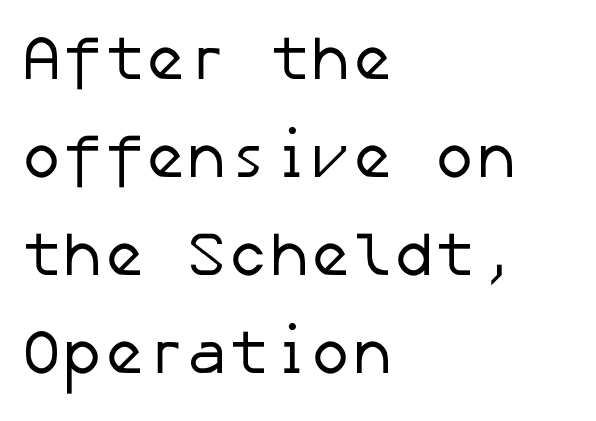
These lines are set flush left with a ragged right edge. Each word holds together tightly as a unit, with standard inter-letter gaps. Look at the bottom of the vertical strokes: they stop flat, with no serifs. Vertical spacing — default.
